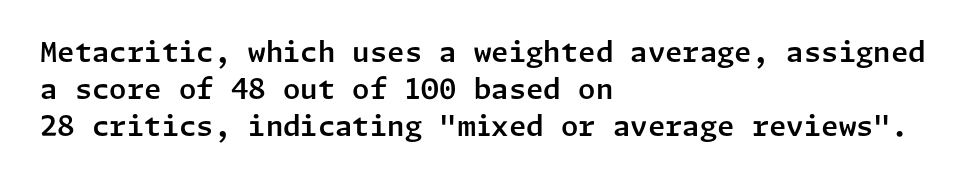
{"serif": "no", "italic": "no", "width": "normal", "stroke_contrast": "low", "x_height": "medium", "underline": "no", "align": "left", "line_spacing": "normal", "line_spacing_ratio": 1.32, "letter_spacing": "normal", "letter_spacing_em": 0.0, "glyph_px": 28}
